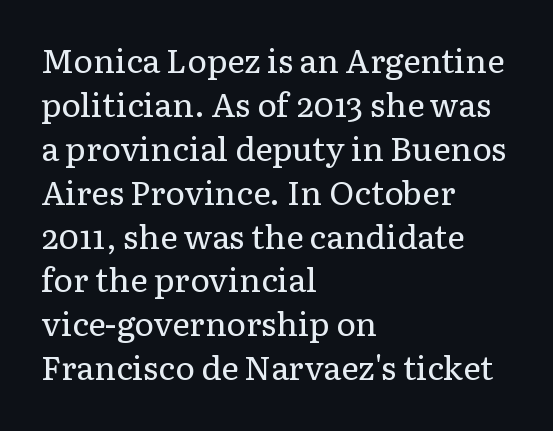
The image shows 33 px regular-weight serif type, upright; set left-aligned, normal line spacing (1.33x), normal letter spacing, not underlined; low stroke contrast and a medium x-height.
